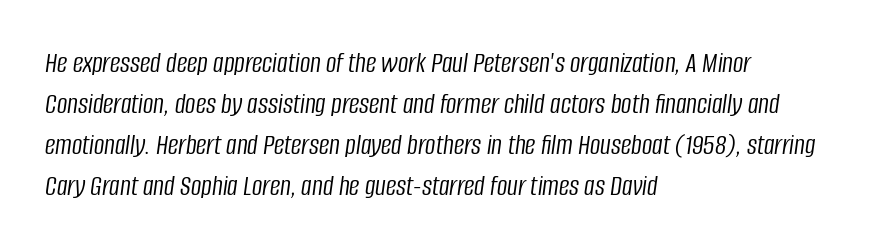
The image shows 29 px light, condensed type, italic (leaning right); set left-aligned, normal line spacing (1.41x), normal letter spacing, not underlined; low stroke contrast and a large x-height.
